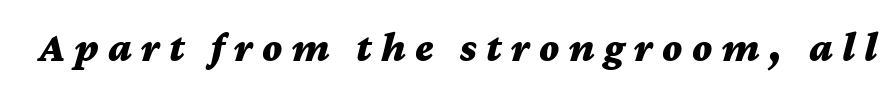
Proportional: the letters do not fall into vertical columns. Someone cranked the tracking dial way up on this one. Does the weight exceed regular? Yes, all the way to bold. An italicized treatment has been applied to the whole sample. Bare-footed words on every line.
